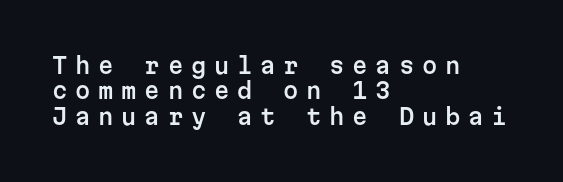
Designer's note — italics off, roman on. The area under the type is left untouched. Notice how the passage keeps a crisp vertical edge on the left only. Display-style spreading of the glyphs; the letterfit is very open. Quick note: interline space is minimal.
